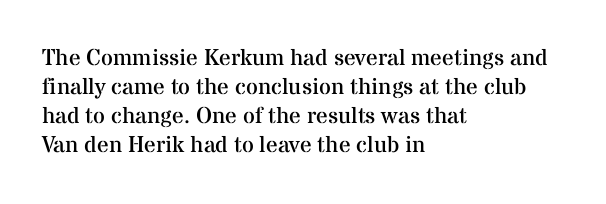
The image shows 23 px text type, upright; set left-aligned, normal line spacing (1.26x), normal letter spacing, not underlined.
